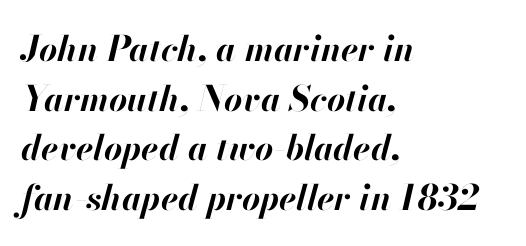
Q: Is the text bold? A: Yes.
Q: Is the text italic (slanted)? A: Yes, it leans right by about 13 degrees.
Q: Is the text underlined? A: No.
Q: How is the paragraph aligned? A: Left-aligned.
Q: Is the spacing between letters normal or unusually wide? A: Normal.
Q: Is the spacing between lines tight, normal or loose? A: Normal.
Q: Width (condensed, normal, or wide)? A: Normal.
Q: Stroke contrast? A: High.
Q: x-height? A: Small.
Q: Monospaced? A: No.
